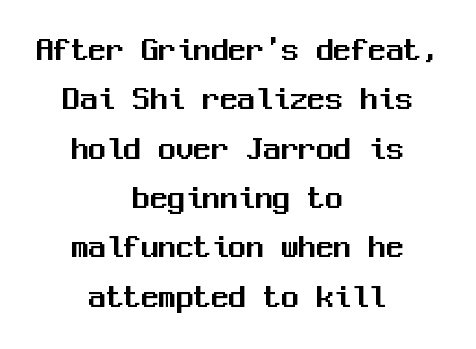
{"serif": "no", "italic": "no", "width": "normal", "stroke_contrast": "medium", "x_height": "medium", "monospaced": "yes", "underline": "no", "align": "center", "line_spacing": "normal", "line_spacing_ratio": 1.41, "letter_spacing": "normal", "letter_spacing_em": 0.0, "glyph_px": 35}
